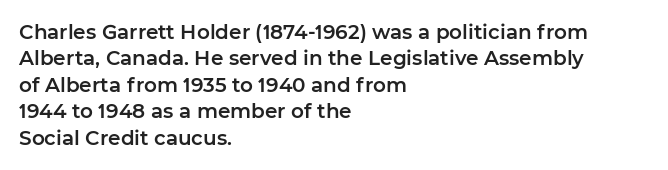
Default kerning and tracking; the words read as compact shapes. Evenly set lines give the paragraph a standard silhouette. In CSS terms this would be text-align: left. A bare baseline throughout the passage. Every character sits straight up, as roman type does.
